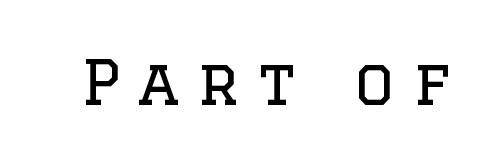
The image shows 62 px regular-weight serif type, upright; set unusually wide letter spacing (+0.3 em), not underlined; low stroke contrast and a large x-height.
